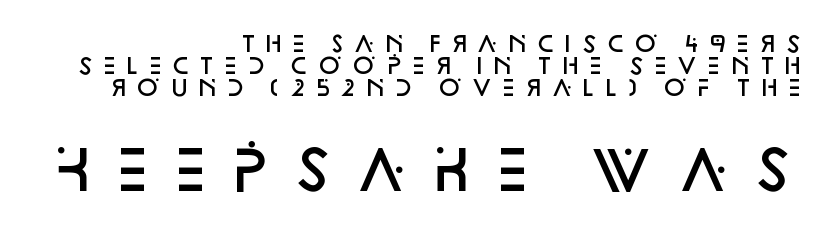
Q: Is the text bold? A: Semi-bold.
Q: Is the text italic (slanted)? A: No, it is upright.
Q: Is the typeface a serif or a sans-serif typeface? A: Sans-serif.
Q: Is the text underlined? A: No.
Q: How is the paragraph aligned? A: Right-aligned.
Q: Is the spacing between letters normal or unusually wide? A: Unusually wide.
Q: Is the spacing between lines tight, normal or loose? A: Tight.
Q: Which block of text is set in a larger size, the first (top) or the second (bottom)? A: The second (bottom) one.
Q: Width (condensed, normal, or wide)? A: Normal.
Q: Stroke contrast? A: Low.
Q: x-height? A: Large.
Q: Monospaced? A: No.
